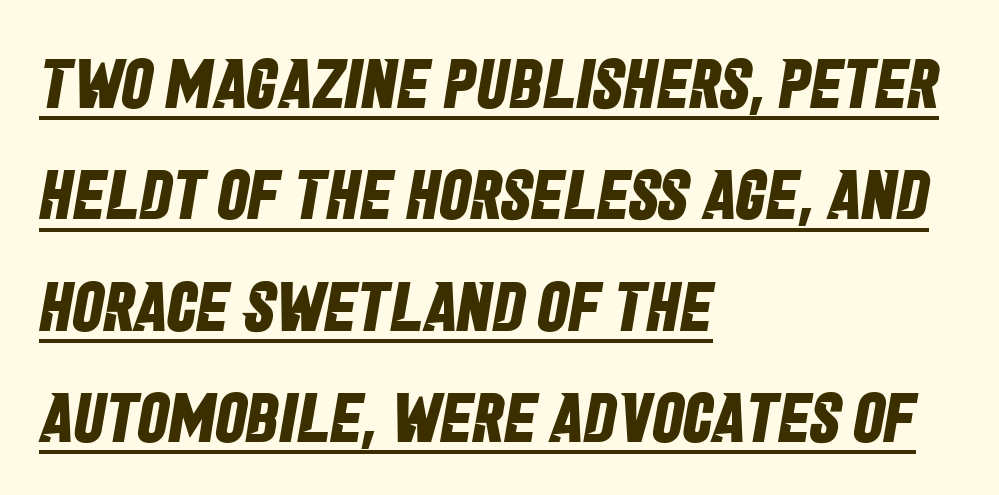
Caption: lettering with a line underneath. This is sans-serif lettering, the kind often seen on screens and signage. Proportional: the letters do not fall into vertical columns. This rendering leaves character spacing at its baseline value.
